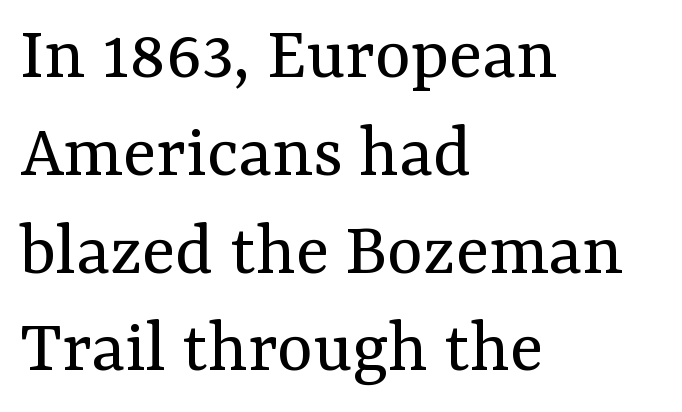
Q: Is the text bold? A: No.
Q: Is the text italic (slanted)? A: No, it is upright.
Q: Is the typeface a serif or a sans-serif typeface? A: Serif.
Q: Is the text underlined? A: No.
Q: How is the paragraph aligned? A: Left-aligned.
Q: Is the spacing between letters normal or unusually wide? A: Normal.
Q: Is the spacing between lines tight, normal or loose? A: Normal.
Q: Width (condensed, normal, or wide)? A: Normal.
Q: Stroke contrast? A: Medium.
Q: x-height? A: Medium.
Q: Monospaced? A: No.
